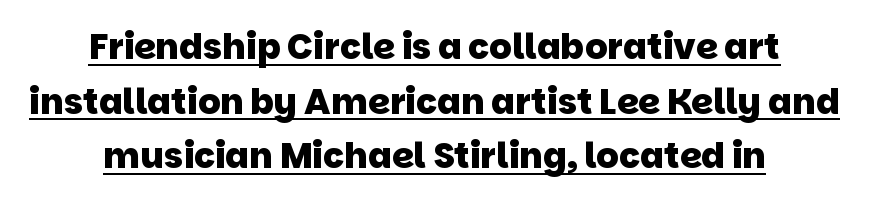
What kind of face is this? One without serifs — a sans. Characters follow at the spacing the type designer built in. Strokes here are thick enough to call this a true bold. Both edges are ragged and mirror each other, which tells us the setting is centered. Underline: present. Horizontal bands of white between lines are of average thickness.
